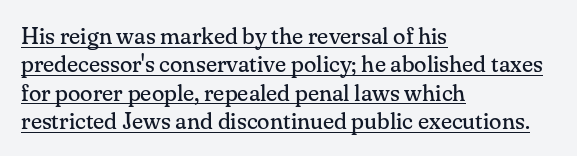
Has an underline been added? It has. Does extra space separate the letters? No, they use regular spacing. Rendered with straight, roman letterforms. Is the type heavy? It reads as light-to-regular instead. Where is the straight margin? On the left.
